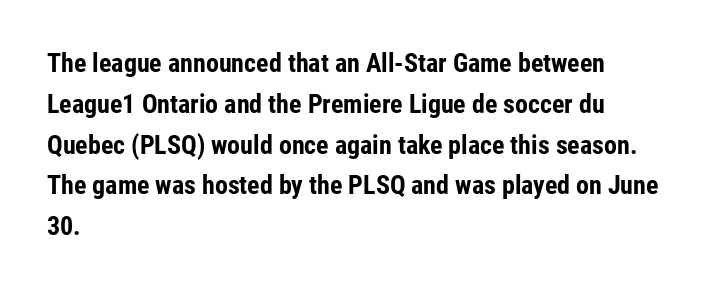
The image shows 26 px bold type, upright; set left-aligned, normal line spacing (1.57x), normal letter spacing, not underlined.
